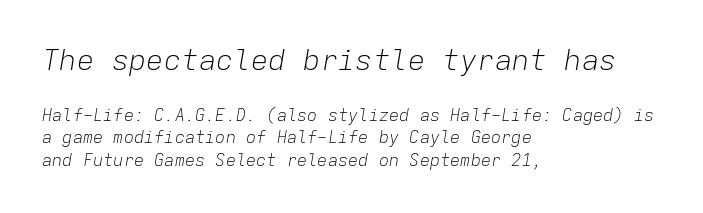
The image shows 29 px light type, italic (leaning right), monospaced; set left-aligned, normal line spacing (1.33x), normal letter spacing, not underlined; the first (top) block is 1.71x larger; low stroke contrast and a medium x-height.
